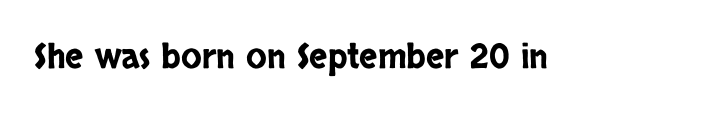
Examine the stroke ends and you'll find no serifs. Students, note that the glyphs here touch the page at normal intervals. A clean baseline with only descenders dipping below it. In terms of posture, this sample is upright.
